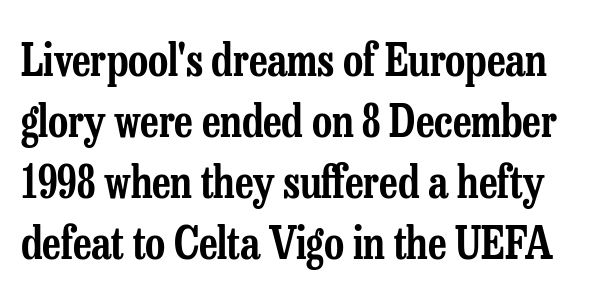
{"serif": "yes", "italic": "no", "width": "condensed", "stroke_contrast": "low", "x_height": "medium", "monospaced": "no", "underline": "no", "line_spacing": "normal", "line_spacing_ratio": 1.39, "letter_spacing": "normal", "letter_spacing_em": 0.0, "glyph_px": 44}
